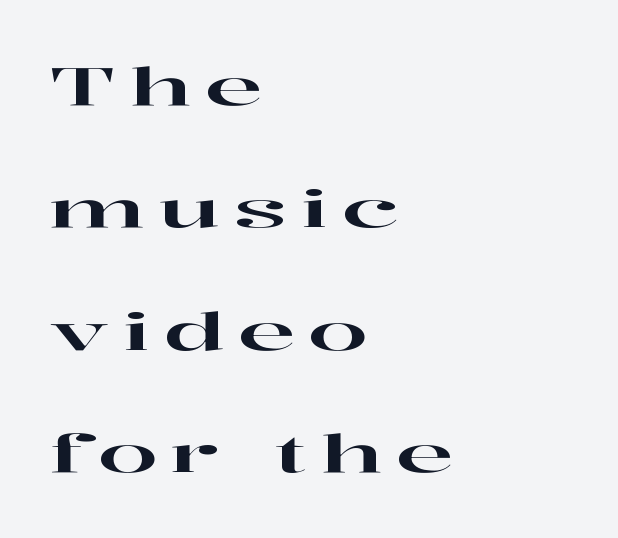
{"serif": "yes", "italic": "no", "width": "wide", "stroke_contrast": "high", "x_height": "medium", "monospaced": "no", "underline": "no", "align": "left", "line_spacing": "loose", "line_spacing_ratio": 2.31, "letter_spacing": "wide", "letter_spacing_em": 0.26, "glyph_px": 53}
